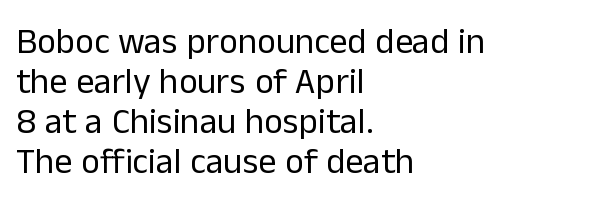
Q: Is the text bold? A: No.
Q: Is the text italic (slanted)? A: No, it is upright.
Q: Is the typeface a serif or a sans-serif typeface? A: Sans-serif.
Q: Is the text underlined? A: No.
Q: How is the paragraph aligned? A: Left-aligned.
Q: Is the spacing between letters normal or unusually wide? A: Normal.
Q: Is the spacing between lines tight, normal or loose? A: Tight.
Q: Width (condensed, normal, or wide)? A: Normal.
Q: Stroke contrast? A: Low.
Q: x-height? A: Medium.
Q: Monospaced? A: No.
